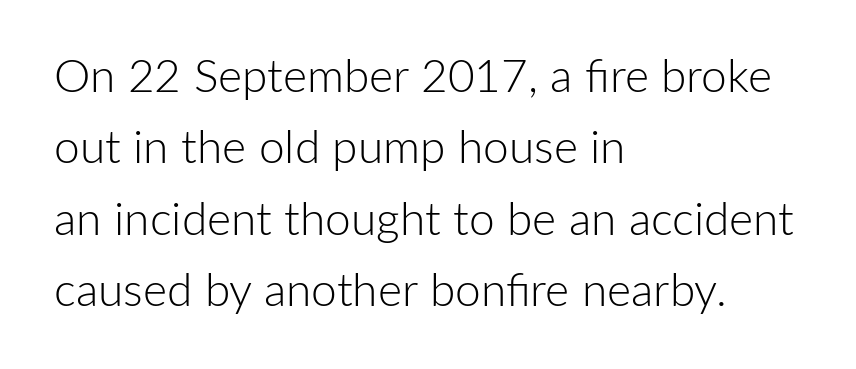
{"serif": "no", "italic": "no", "bold": "no", "weight": "light", "width": "normal", "stroke_contrast": "low", "x_height": "medium", "monospaced": "no", "underline": "no", "align": "left", "line_spacing": "normal", "line_spacing_ratio": 1.55, "letter_spacing": "normal", "letter_spacing_em": 0.0, "glyph_px": 46}
